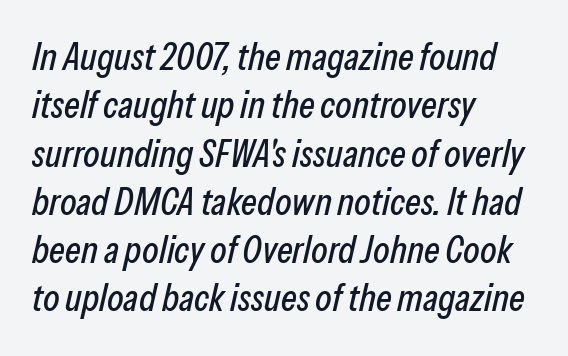
The image shows 38 px condensed type, italic (leaning right); set left-aligned, normal line spacing (1.27x), normal letter spacing, not underlined; low stroke contrast and a medium x-height.
